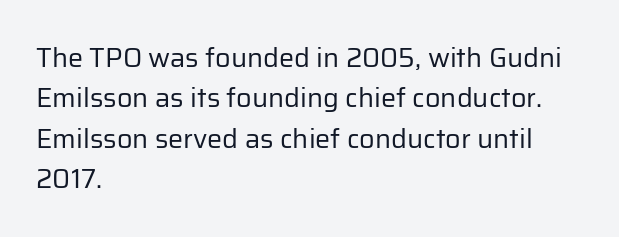
{"italic": "no", "bold": "no", "underline": "no", "align": "left", "line_spacing": "normal", "line_spacing_ratio": 1.5, "letter_spacing": "normal", "letter_spacing_em": 0.0, "glyph_px": 27}
